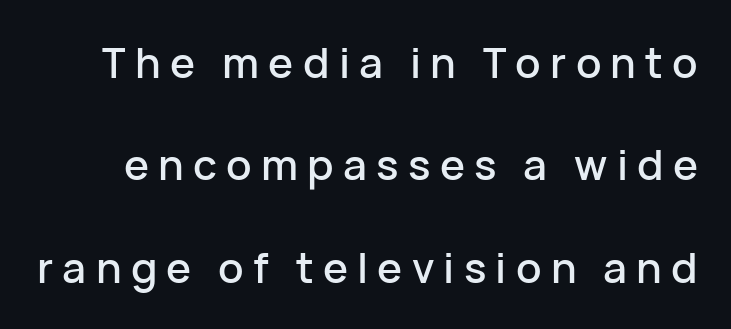
Q: Is the text italic (slanted)? A: No, it is upright.
Q: Is the typeface a serif or a sans-serif typeface? A: Sans-serif.
Q: Is the text underlined? A: No.
Q: Is the spacing between letters normal or unusually wide? A: Unusually wide.
Q: Is the spacing between lines tight, normal or loose? A: Loose.
Q: Width (condensed, normal, or wide)? A: Normal.
Q: Stroke contrast? A: Low.
Q: x-height? A: Medium.
Q: Monospaced? A: No.
